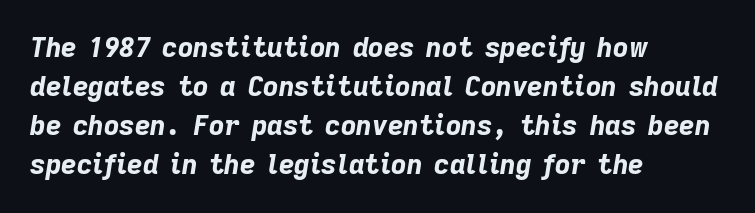
Q: Is the text bold? A: Yes.
Q: Is the text italic (slanted)? A: Yes, it leans right by about 9 degrees.
Q: Is the text underlined? A: No.
Q: How is the paragraph aligned? A: Left-aligned.
Q: Is the spacing between letters normal or unusually wide? A: Normal.
Q: Is the spacing between lines tight, normal or loose? A: Normal.
